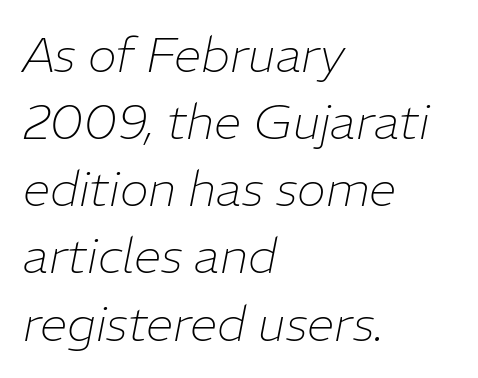
Q: Is the text bold? A: No.
Q: Is the text italic (slanted)? A: Yes, it leans right by about 11 degrees.
Q: Is the text underlined? A: No.
Q: How is the paragraph aligned? A: Left-aligned.
Q: Is the spacing between letters normal or unusually wide? A: Normal.
Q: Is the spacing between lines tight, normal or loose? A: Normal.
Q: Width (condensed, normal, or wide)? A: Normal.
Q: Stroke contrast? A: Low.
Q: x-height? A: Medium.
Q: Monospaced? A: No.
